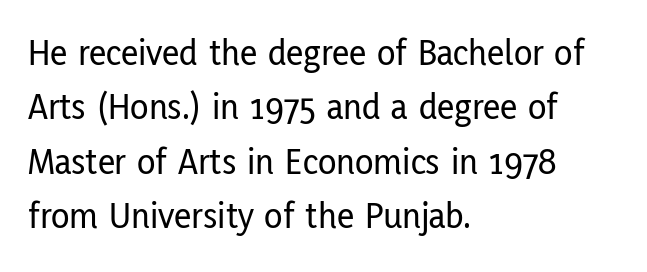
{"serif": "no", "italic": "no", "width": "condensed", "stroke_contrast": "low", "x_height": "medium", "monospaced": "no", "underline": "no", "align": "left", "line_spacing": "normal", "line_spacing_ratio": 1.43, "letter_spacing": "normal", "letter_spacing_em": 0.0, "glyph_px": 38}
